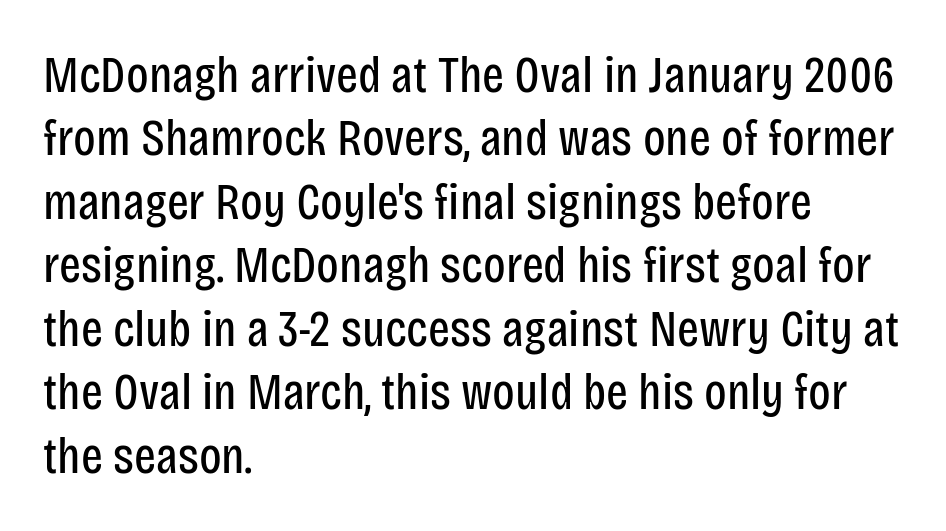
Q: Is the text bold? A: No.
Q: Is the text italic (slanted)? A: No, it is upright.
Q: Is the typeface a serif or a sans-serif typeface? A: Sans-serif.
Q: Is the text underlined? A: No.
Q: How is the paragraph aligned? A: Left-aligned.
Q: Is the spacing between letters normal or unusually wide? A: Normal.
Q: Width (condensed, normal, or wide)? A: Condensed.
Q: Stroke contrast? A: Low.
Q: x-height? A: Large.
Q: Monospaced? A: No.
